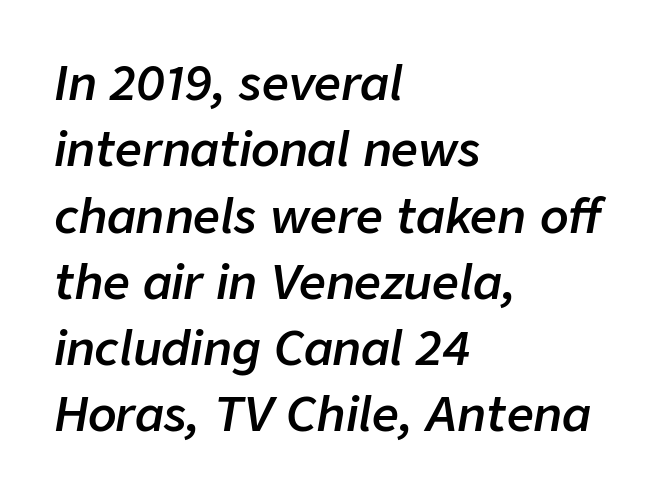
{"italic": "yes", "lean": "right", "slant_degrees": 9, "bold": "semi", "weight": "semibold", "width": "normal", "stroke_contrast": "low", "x_height": "medium", "monospaced": "no", "underline": "no", "align": "left", "line_spacing": "normal", "line_spacing_ratio": 1.41, "letter_spacing": "normal", "letter_spacing_em": 0.0, "glyph_px": 47}
